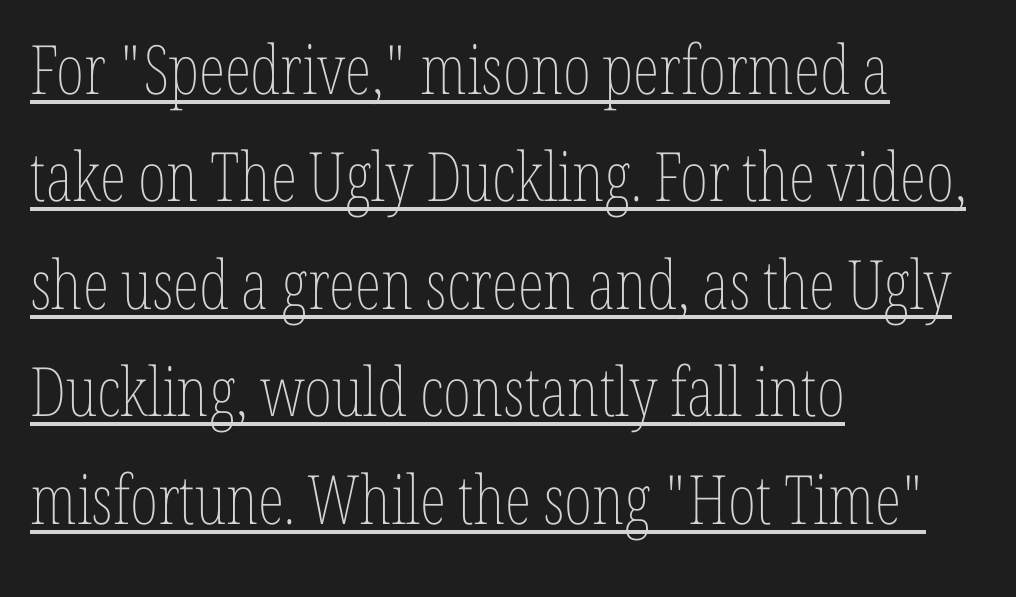
{"italic": "no", "bold": "no", "weight": "thin", "width": "condensed", "stroke_contrast": "low", "x_height": "medium", "monospaced": "no", "underline": "yes", "align": "left", "line_spacing": "normal", "line_spacing_ratio": 1.58, "letter_spacing": "normal", "letter_spacing_em": 0.0, "glyph_px": 68}
